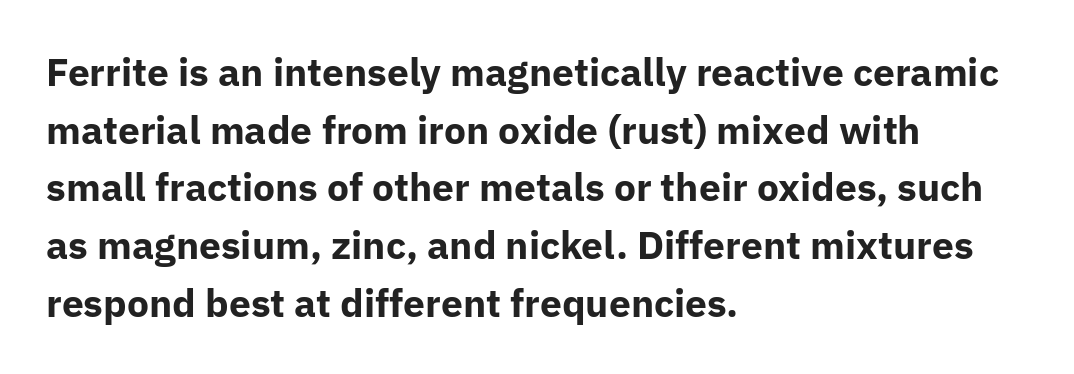
{"serif": "no", "italic": "no", "bold": "yes", "weight": "bold", "width": "normal", "stroke_contrast": "low", "x_height": "medium", "monospaced": "no", "underline": "no", "align": "left", "line_spacing": "normal", "line_spacing_ratio": 1.48, "letter_spacing": "normal", "letter_spacing_em": 0.0, "glyph_px": 39}
